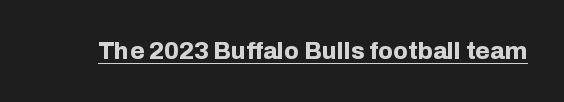
The image shows 24 px bold type, upright; set normal letter spacing, underlined.
